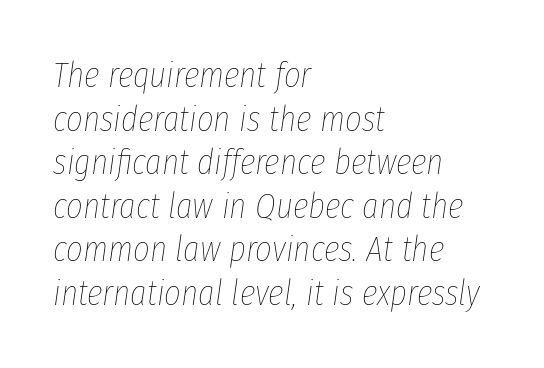
The image shows 36 px thin, condensed type, italic (leaning right); set left-aligned, line spacing 1.21x, normal letter spacing, not underlined; low stroke contrast and a medium x-height.
